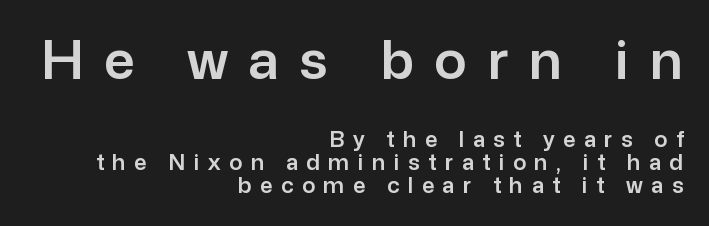
{"serif": "no", "italic": "no", "width": "normal", "stroke_contrast": "low", "x_height": "medium", "monospaced": "no", "underline": "no", "align": "right", "line_spacing": "tight", "line_spacing_ratio": 1.04, "letter_spacing": "wide", "letter_spacing_em": 0.38, "larger_block": "first", "size_ratio": 2.45, "glyph_px": 54}
